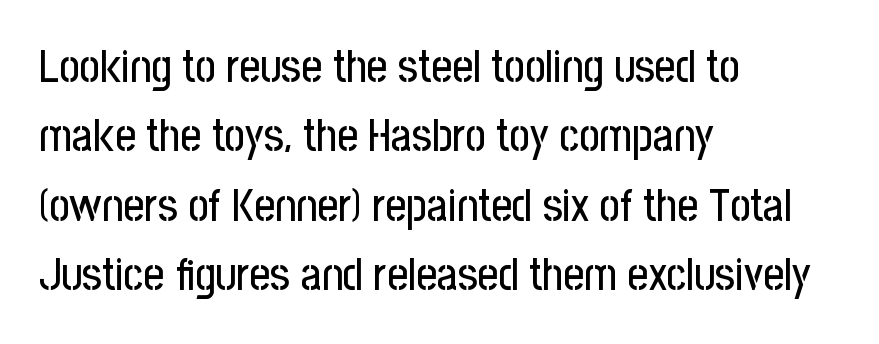
{"serif": "no", "italic": "no", "width": "condensed", "stroke_contrast": "low", "x_height": "medium", "monospaced": "no", "underline": "no", "align": "left", "line_spacing": "normal", "line_spacing_ratio": 1.54, "letter_spacing": "normal", "letter_spacing_em": 0.0, "glyph_px": 45}
